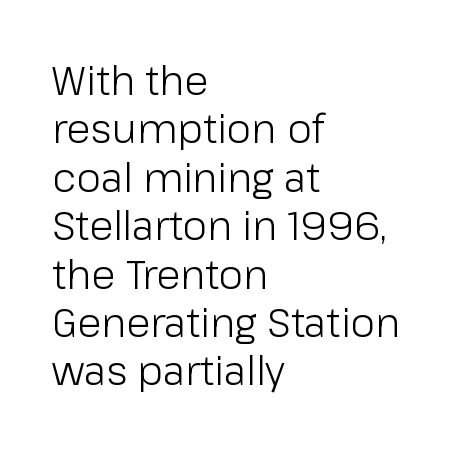
The image shows 40 px light sans-serif type, upright; set left-aligned, line spacing 1.21x, normal letter spacing, not underlined; low stroke contrast and a medium x-height.
